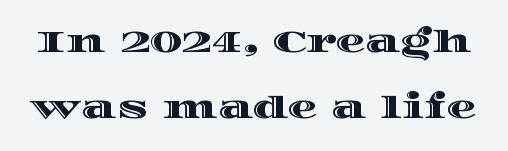
{"italic": "no", "width": "wide", "x_height": "large", "monospaced": "no", "underline": "no", "line_spacing": "loose", "line_spacing_ratio": 2.19, "letter_spacing": "normal", "letter_spacing_em": 0.0, "glyph_px": 30}
